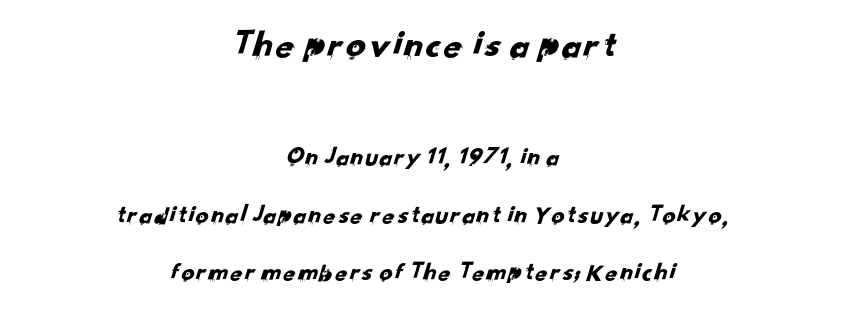
Block one is the big one; block two sits smaller underneath. Airy leading. The rendering shows plain stroke endings on the letterforms — a sans-serif design. Looks like regular typesetting: each glyph gets only the width it needs. Standard letterfit; no display-style spreading of the glyphs. Is the block centered? Yes — each line is placed symmetrically about the middle.
